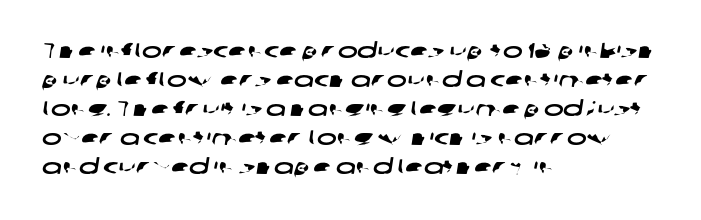
Successive baselines arrive at the customary interval. The gap between lines stays unmarked. The setting favours the left margin, as ordinary paragraphs usually do. This rendering leaves character spacing at its baseline value.
